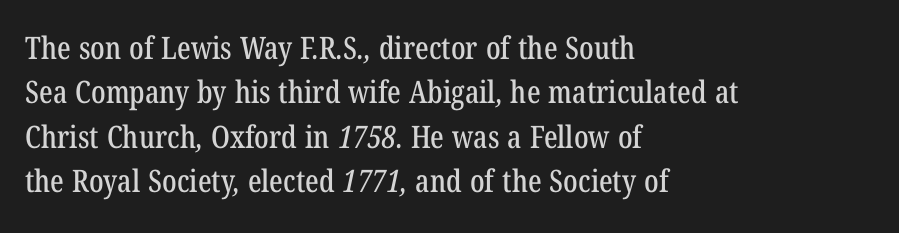
Q: Is the typeface a serif or a sans-serif typeface? A: Serif.
Q: Is the text underlined? A: No.
Q: How is the paragraph aligned? A: Left-aligned.
Q: Is the spacing between letters normal or unusually wide? A: Normal.
Q: Is the spacing between lines tight, normal or loose? A: Normal.
Q: Width (condensed, normal, or wide)? A: Condensed.
Q: Stroke contrast? A: Low.
Q: x-height? A: Medium.
Q: Monospaced? A: No.
